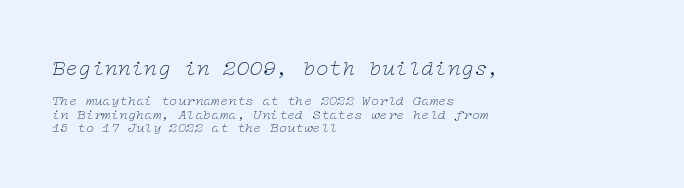
The image shows 22 px text type, italic (leaning right); set left-aligned, tight line spacing (0.95x), normal letter spacing, not underlined; the first (top) block is 1.57x larger.
